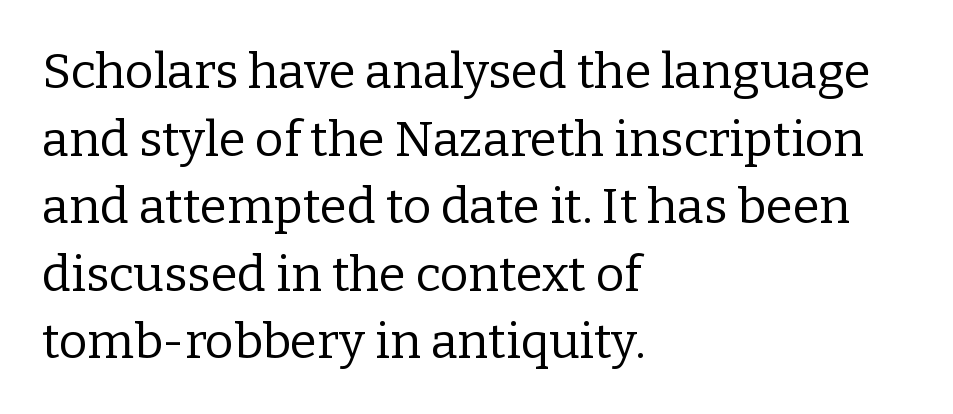
The text block is weighted toward the left margin, trailing off unevenly rightward. This is roman type, the default non-slanted kind. The tracking reads as untouched default to a designer's eye. Leading matches the norm, producing a regular column. The letters carry serifs — small finishing strokes at the ends of their stems.
